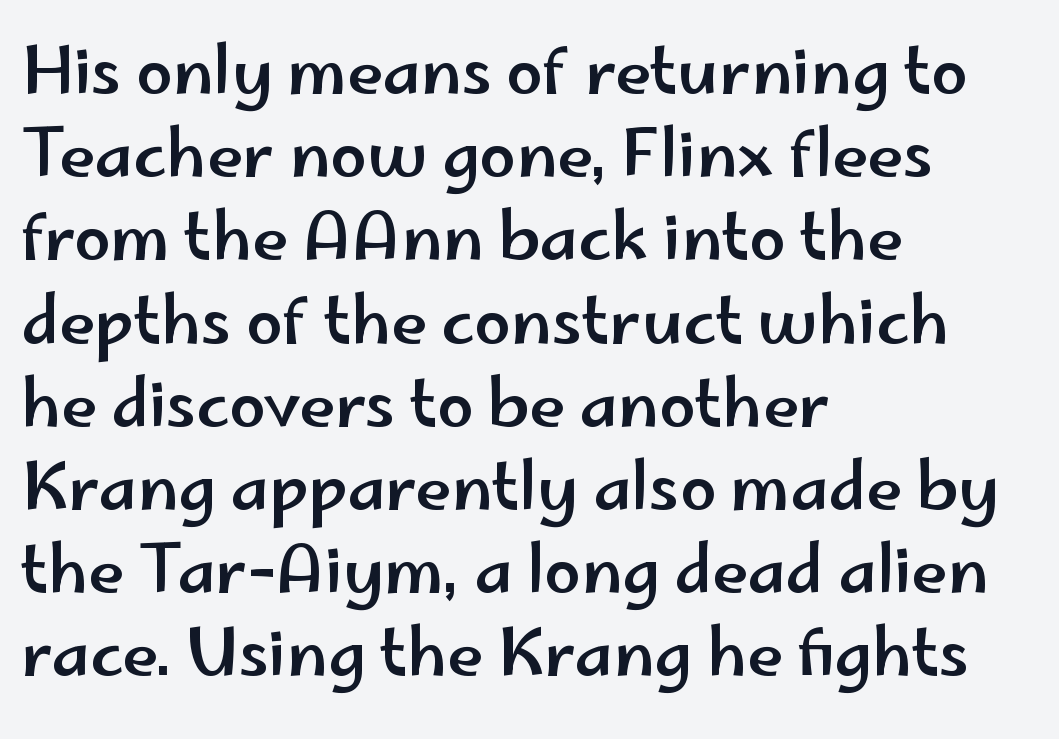
Q: Is the text italic (slanted)? A: No, it is upright.
Q: Is the typeface a serif or a sans-serif typeface? A: Sans-serif.
Q: Is the text underlined? A: No.
Q: How is the paragraph aligned? A: Left-aligned.
Q: Is the spacing between letters normal or unusually wide? A: Normal.
Q: Is the spacing between lines tight, normal or loose? A: Normal.
Q: Width (condensed, normal, or wide)? A: Wide.
Q: Stroke contrast? A: Low.
Q: x-height? A: Small.
Q: Monospaced? A: No.
